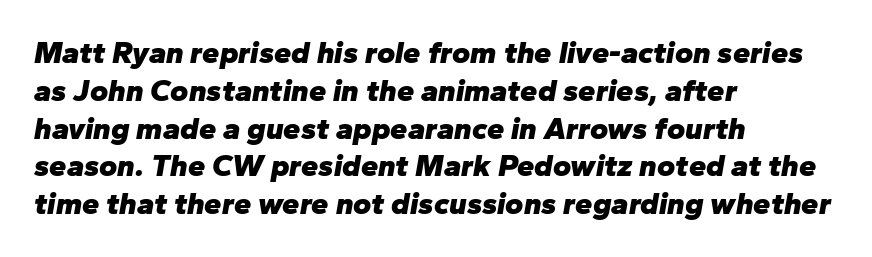
The image shows 31 px heavy type, italic (leaning right); set left-aligned, line spacing 1.22x, normal letter spacing, not underlined; low stroke contrast and a medium x-height.
